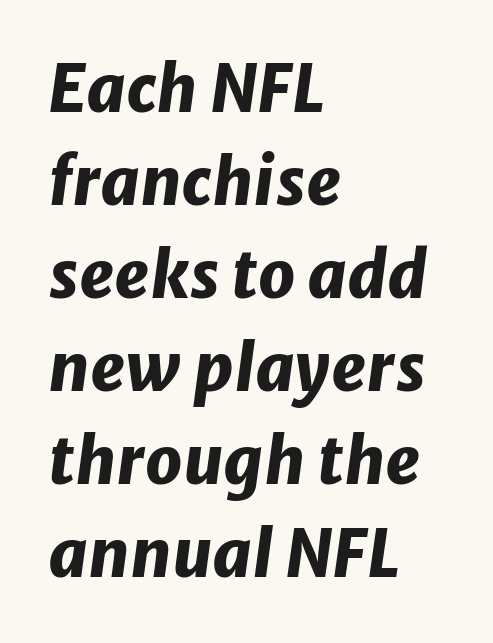
The image shows 65 px heavy type, italic (leaning right); set left-aligned, normal line spacing (1.43x), normal letter spacing, not underlined; low stroke contrast and a medium x-height.
